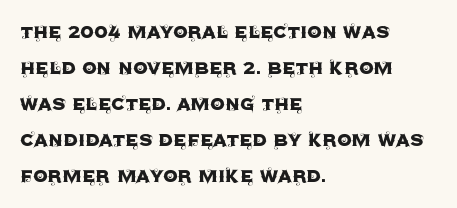
The image shows 23 px text type, upright; set left-aligned, normal line spacing (1.57x), normal letter spacing, not underlined.
